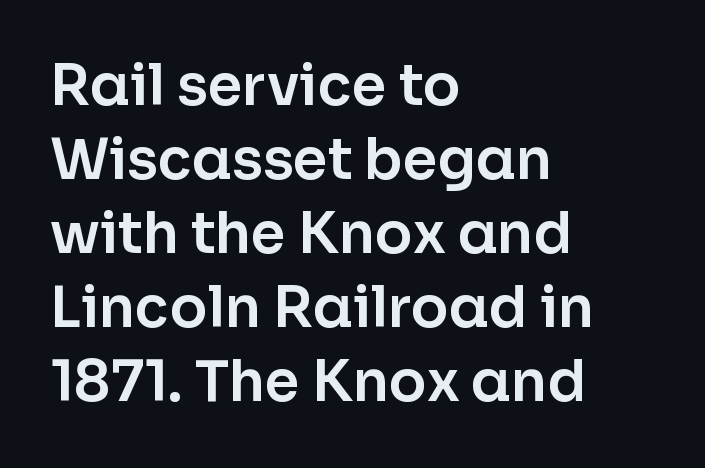
The image shows 56 px sans-serif type, upright; set left-aligned, normal line spacing (1.32x), normal letter spacing, not underlined; low stroke contrast and a medium x-height.
